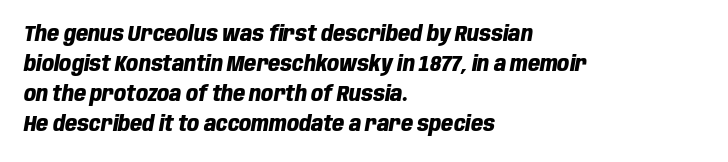
The image shows 21 px bold type, italic (leaning right); set left-aligned, normal line spacing (1.43x), normal letter spacing, not underlined.
